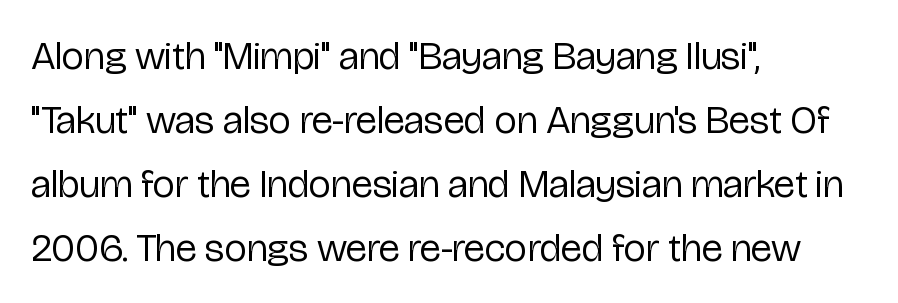
{"serif": "no", "italic": "no", "bold": "no", "weight": "regular", "width": "condensed", "stroke_contrast": "low", "x_height": "medium", "monospaced": "no", "underline": "no", "align": "left", "line_spacing": "normal", "line_spacing_ratio": 1.6, "letter_spacing": "normal", "letter_spacing_em": 0.0, "glyph_px": 40}
